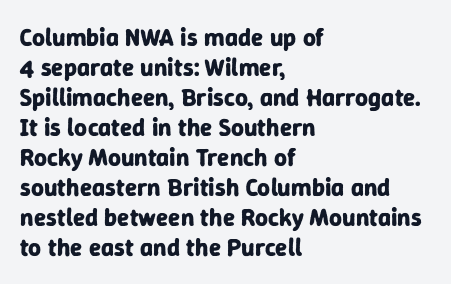
The image shows 25 px bold type, upright; set left-aligned, line spacing 1.2x, normal letter spacing, not underlined.
